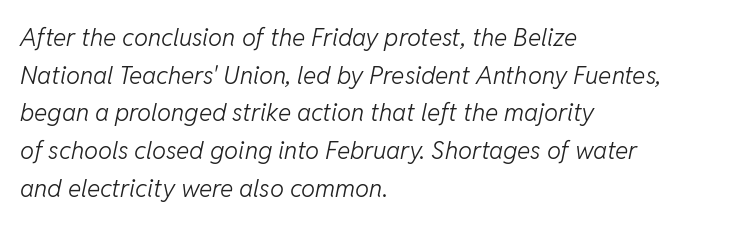
The image shows 25 px text type, italic (leaning right); set left-aligned, normal line spacing (1.51x), normal letter spacing, not underlined.
